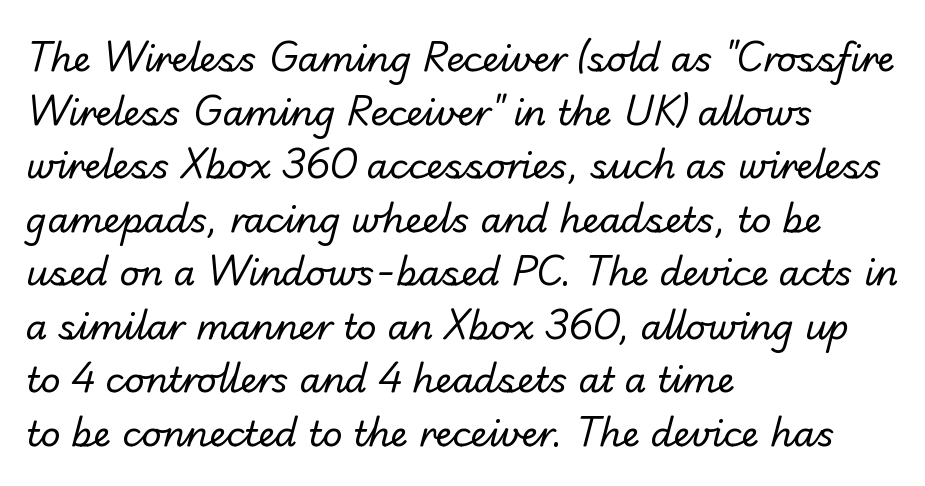
Q: Is the text bold? A: No.
Q: Is the typeface a serif or a sans-serif typeface? A: Sans-serif.
Q: Is the text underlined? A: No.
Q: How is the paragraph aligned? A: Left-aligned.
Q: Is the spacing between letters normal or unusually wide? A: Normal.
Q: Is the spacing between lines tight, normal or loose? A: Normal.
Q: Width (condensed, normal, or wide)? A: Normal.
Q: Stroke contrast? A: Low.
Q: x-height? A: Small.
Q: Monospaced? A: No.
